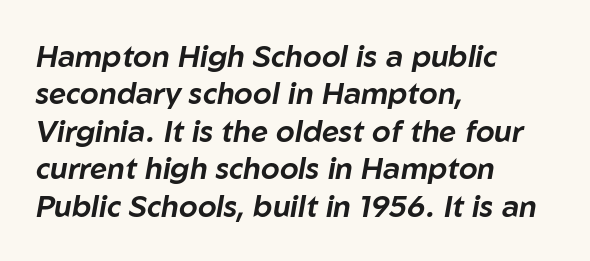
Notice how descenders clear the ascenders below comfortably — that's standard leading. Layout note: lines flush left. A typesetter would call this proportional, since set widths differ per character. Tall strokes in this sample are angled rather than plumb. The foot of each line stays bare and open. This sample uses plain, unmodified letter spacing.
